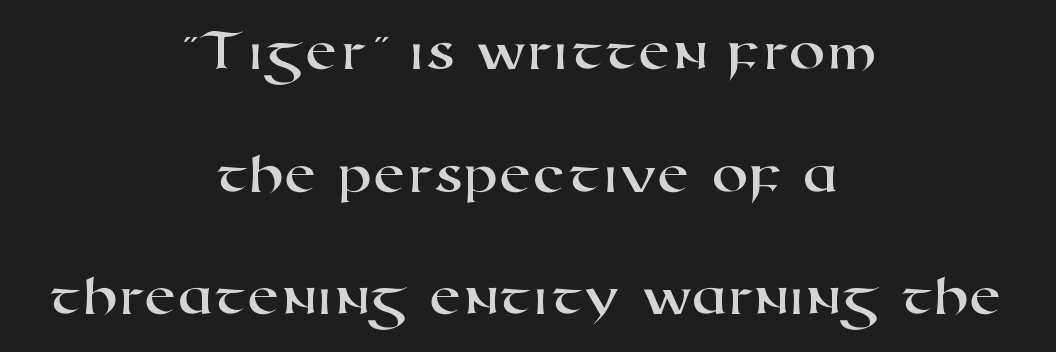
Visually the block forms a symmetrical silhouette, jagged on both flanks. The text was rendered using a sans face with plain stroke endings. The face used here is proportionally spaced, like ordinary book or web type. Decoration check: the copy has no underline. The type is set solid horizontally, with unmodified tracking. The leading is generous, giving the passage an open texture.
